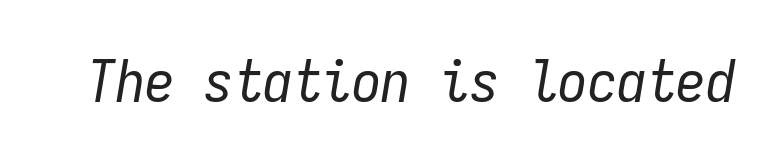
Lines of text with bare space underneath. Observe the lean: these are italic letterforms. This sample has the even, mechanical cadence of fixed-width lettering. Stroke thickness stays within the range of a standard reading face or lighter.
